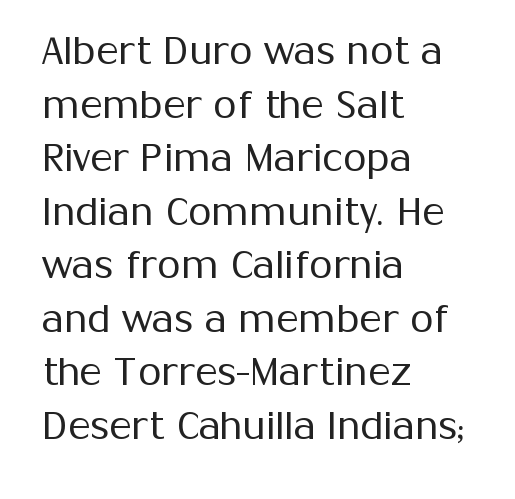
Students, note that the glyphs here touch the page at normal intervals. Every character sits straight up, as roman type does. Anything drawn beneath the words? Only blank space. Looks like regular typesetting: each glyph gets only the width it needs. In terms of leading, this rendering sits right in the middle.
